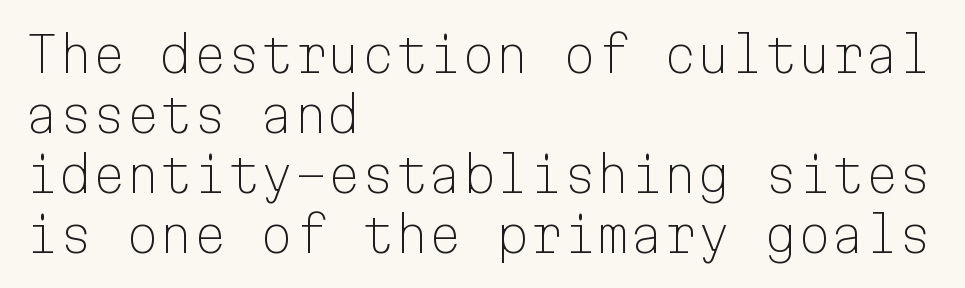
Q: Is the text bold? A: No.
Q: Is the text italic (slanted)? A: No, it is upright.
Q: Is the typeface a serif or a sans-serif typeface? A: Sans-serif.
Q: Is the text underlined? A: No.
Q: How is the paragraph aligned? A: Left-aligned.
Q: Is the spacing between letters normal or unusually wide? A: Normal.
Q: Is the spacing between lines tight, normal or loose? A: Normal.
Q: Width (condensed, normal, or wide)? A: Normal.
Q: Stroke contrast? A: Low.
Q: x-height? A: Medium.
Q: Monospaced? A: Yes.
